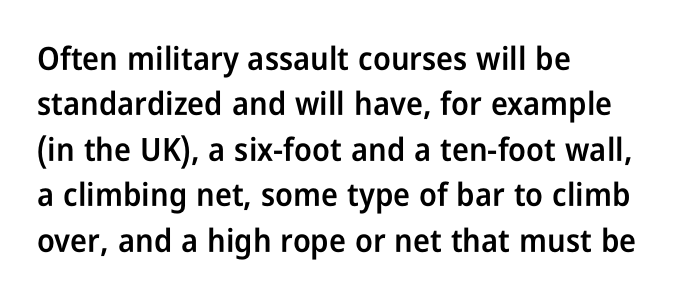
{"serif": "no", "italic": "no", "bold": "semi", "weight": "semibold", "width": "condensed", "stroke_contrast": "low", "x_height": "medium", "monospaced": "no", "underline": "no", "align": "left", "line_spacing": "normal", "line_spacing_ratio": 1.42, "letter_spacing": "normal", "letter_spacing_em": 0.0, "glyph_px": 32}
